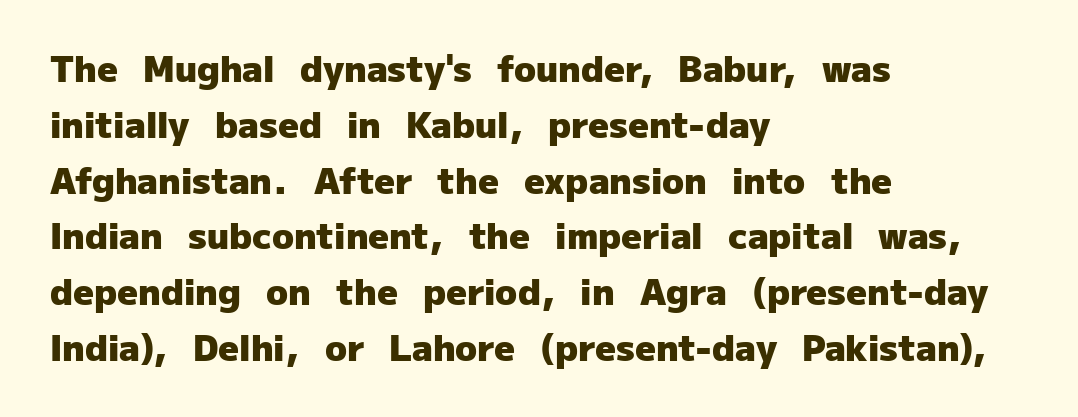
{"serif": "no", "italic": "no", "bold": "yes", "weight": "heavy", "width": "normal", "stroke_contrast": "low", "x_height": "medium", "monospaced": "no", "underline": "no", "align": "left", "line_spacing": "normal", "line_spacing_ratio": 1.55, "letter_spacing": "normal", "letter_spacing_em": 0.0, "glyph_px": 36}
